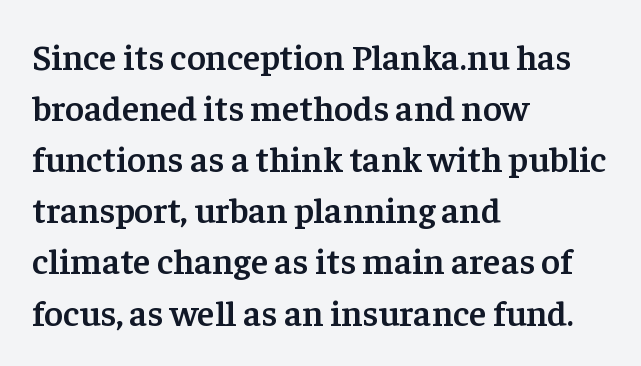
{"serif": "yes", "italic": "no", "bold": "semi", "weight": "semibold", "width": "normal", "stroke_contrast": "low", "x_height": "medium", "monospaced": "no", "underline": "no", "align": "left", "line_spacing": "normal", "line_spacing_ratio": 1.42, "letter_spacing": "normal", "letter_spacing_em": 0.0, "glyph_px": 36}
